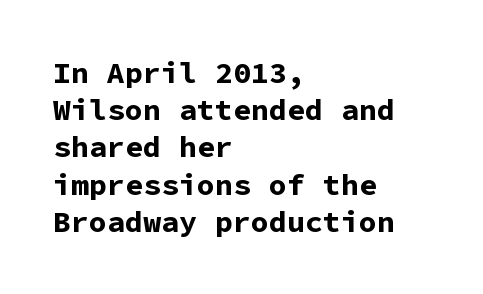
The image shows 30 px bold sans-serif type, upright, monospaced; set left-aligned, line spacing 1.24x, normal letter spacing, not underlined; low stroke contrast and a medium x-height.
